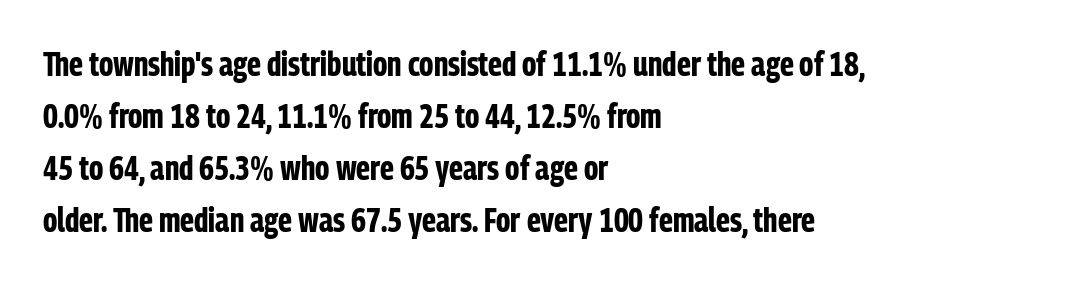
The image shows 34 px bold, condensed sans-serif type, upright; set left-aligned, normal line spacing (1.53x), normal letter spacing, not underlined; low stroke contrast and a medium x-height.
